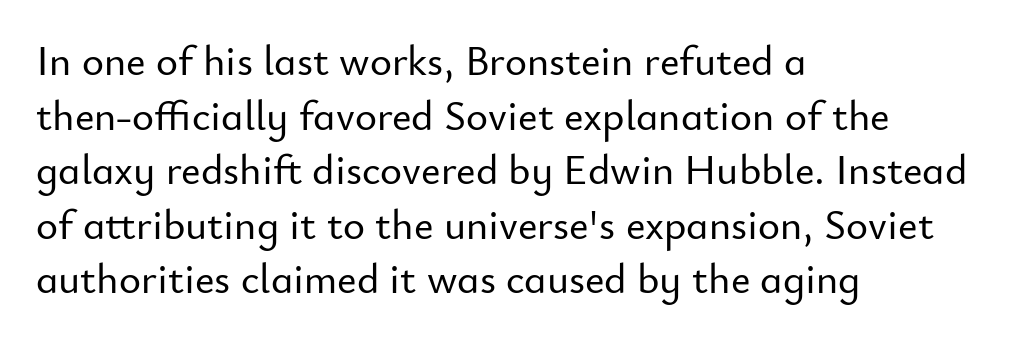
Q: Is the text italic (slanted)? A: No, it is upright.
Q: Is the typeface a serif or a sans-serif typeface? A: Sans-serif.
Q: Is the text underlined? A: No.
Q: How is the paragraph aligned? A: Left-aligned.
Q: Is the spacing between letters normal or unusually wide? A: Normal.
Q: Is the spacing between lines tight, normal or loose? A: Normal.
Q: Width (condensed, normal, or wide)? A: Normal.
Q: Stroke contrast? A: Low.
Q: x-height? A: Small.
Q: Monospaced? A: No.
